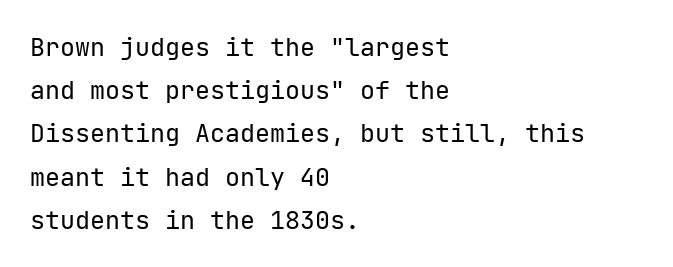
{"italic": "no", "bold": "no", "underline": "no", "align": "left", "line_spacing_ratio": 1.73, "letter_spacing": "normal", "letter_spacing_em": 0.0, "glyph_px": 25}
